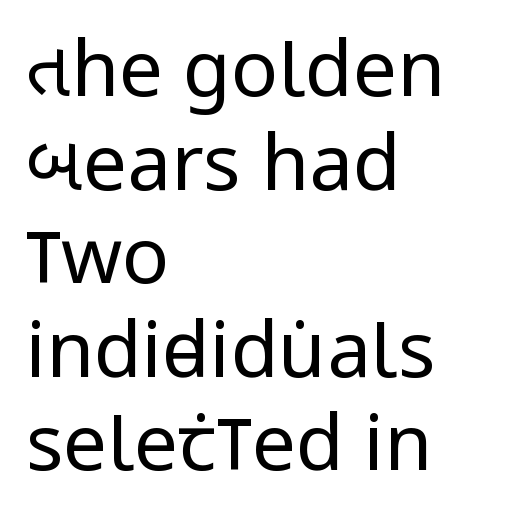
Do the characters align in a grid? No, the font is proportional. Unbolded letterforms with no extra heft. Anything drawn beneath the words? Only blank space. Vertical strokes here are truly vertical.
